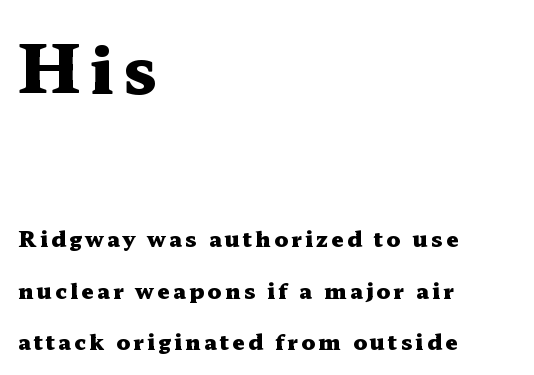
A typesetter would call this proportional, since set widths differ per character. Scale decreases going downward across the two blocks. Underlining? Definitely not there. Does the weight exceed regular? Yes, all the way to bold.
